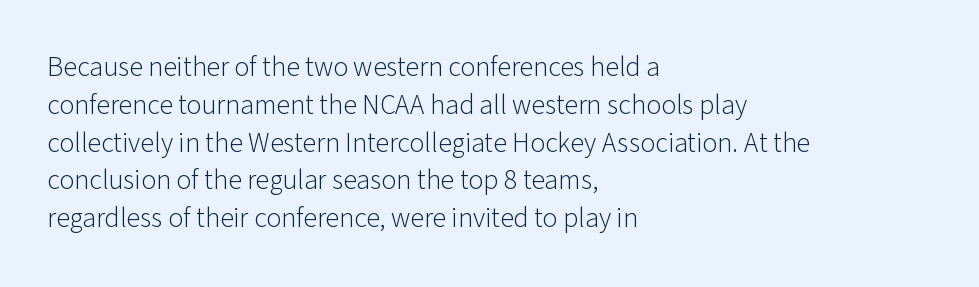
The passage shown is not bold in any degree. This sample is left-justified, so line endings fall wherever the words run out. Anything drawn beneath the words? Only blank space. The passage shown is typed in a proportional face where columns would drift. The tracking reads as untouched default to a designer's eye. Do the letters lean? They stand straight.
